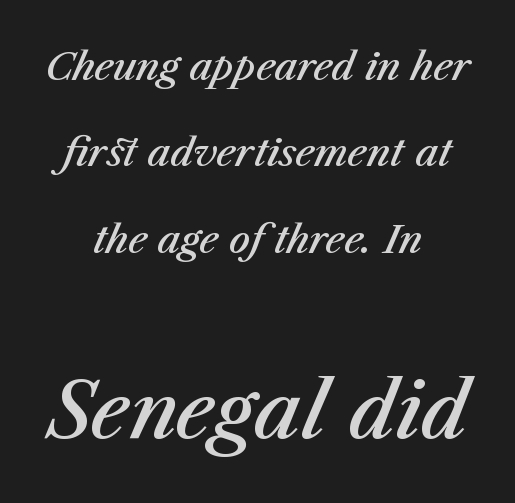
{"italic": "yes", "lean": "right", "slant_degrees": 23, "bold": "semi", "weight": "semibold", "width": "normal", "stroke_contrast": "medium", "x_height": "medium", "monospaced": "no", "underline": "no", "align": "center", "line_spacing": "loose", "line_spacing_ratio": 2.27, "letter_spacing": "normal", "letter_spacing_em": 0.0, "larger_block": "second", "size_ratio": 2.03, "glyph_px": 77}
